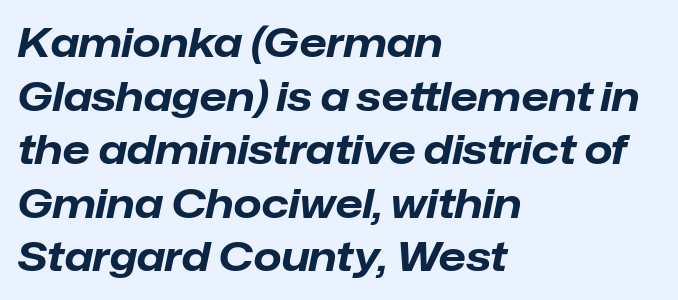
{"italic": "yes", "lean": "right", "slant_degrees": 12, "bold": "yes", "weight": "bold", "width": "normal", "stroke_contrast": "low", "x_height": "medium", "monospaced": "no", "underline": "no", "align": "left", "line_spacing": "normal", "line_spacing_ratio": 1.34, "letter_spacing": "normal", "letter_spacing_em": 0.0, "glyph_px": 40}
